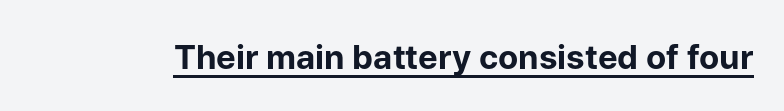
Q: Is the text bold? A: Yes.
Q: Is the text italic (slanted)? A: No, it is upright.
Q: Is the typeface a serif or a sans-serif typeface? A: Sans-serif.
Q: Is the text underlined? A: Yes.
Q: Is the spacing between letters normal or unusually wide? A: Normal.
Q: Width (condensed, normal, or wide)? A: Normal.
Q: Stroke contrast? A: Low.
Q: x-height? A: Medium.
Q: Monospaced? A: No.
